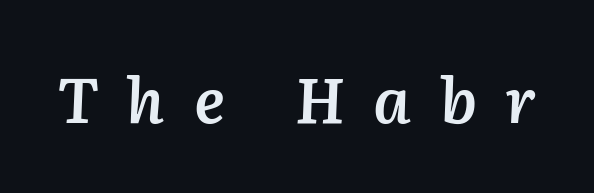
{"italic": "yes", "lean": "right", "slant_degrees": 2, "bold": "semi", "weight": "semibold", "width": "normal", "stroke_contrast": "medium", "x_height": "medium", "monospaced": "no", "underline": "no", "letter_spacing": "wide", "letter_spacing_em": 0.47, "glyph_px": 62}
